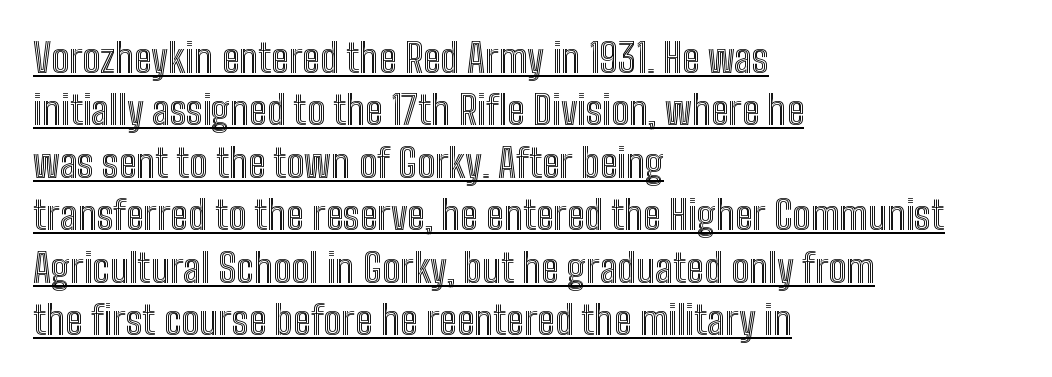
{"italic": "no", "width": "condensed", "x_height": "medium", "monospaced": "no", "underline": "yes", "align": "left", "line_spacing": "normal", "line_spacing_ratio": 1.31, "letter_spacing": "normal", "letter_spacing_em": 0.0, "glyph_px": 40}
